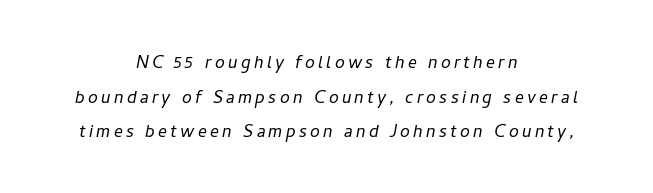
{"italic": "yes", "lean": "right", "slant_degrees": 11, "bold": "no", "underline": "no", "align": "center", "line_spacing": "normal", "line_spacing_ratio": 1.57, "glyph_px": 22}
